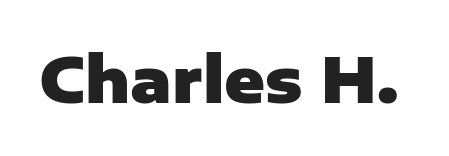
{"serif": "no", "italic": "no", "bold": "yes", "weight": "heavy", "width": "normal", "stroke_contrast": "low", "x_height": "medium", "monospaced": "no", "underline": "no", "letter_spacing": "normal", "letter_spacing_em": 0.0, "glyph_px": 62}
